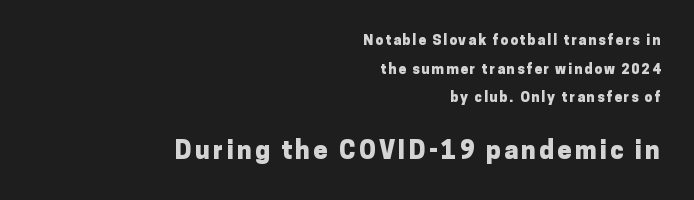
The image shows 25 px bold type, upright; set right-aligned, loose line spacing (2.04x), not underlined; the second (bottom) block is 1.79x larger.
